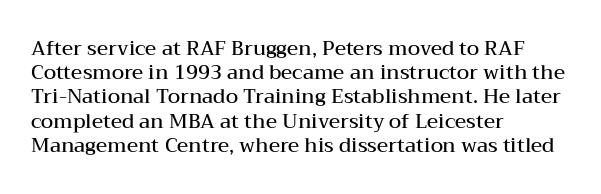
{"italic": "no", "bold": "semi", "underline": "no", "align": "left", "line_spacing_ratio": 1.21, "letter_spacing": "normal", "letter_spacing_em": 0.0, "glyph_px": 20}
